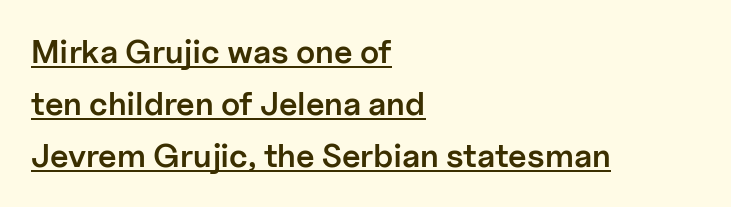
Q: Is the text bold? A: Semi-bold.
Q: Is the text italic (slanted)? A: No, it is upright.
Q: Is the typeface a serif or a sans-serif typeface? A: Sans-serif.
Q: Is the text underlined? A: Yes.
Q: How is the paragraph aligned? A: Left-aligned.
Q: Is the spacing between letters normal or unusually wide? A: Normal.
Q: Is the spacing between lines tight, normal or loose? A: Normal.
Q: Width (condensed, normal, or wide)? A: Normal.
Q: Stroke contrast? A: Low.
Q: x-height? A: Medium.
Q: Monospaced? A: No.
